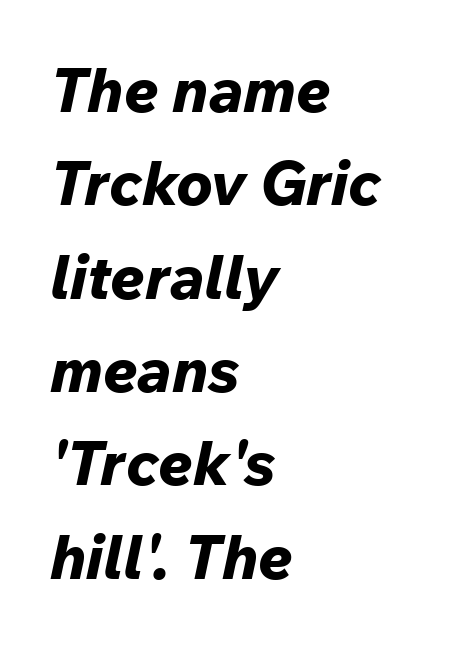
The image shows 61 px bold type, italic (leaning right); set left-aligned, normal line spacing (1.53x), normal letter spacing, not underlined; low stroke contrast and a medium x-height.
